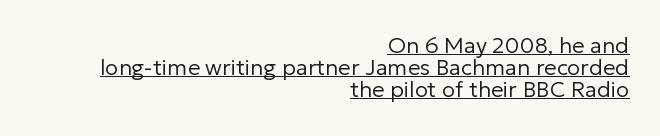
Q: Is the text bold? A: No.
Q: Is the text italic (slanted)? A: No, it is upright.
Q: Is the text underlined? A: Yes.
Q: How is the paragraph aligned? A: Right-aligned.
Q: Is the spacing between letters normal or unusually wide? A: Normal.
Q: Is the spacing between lines tight, normal or loose? A: Tight.
